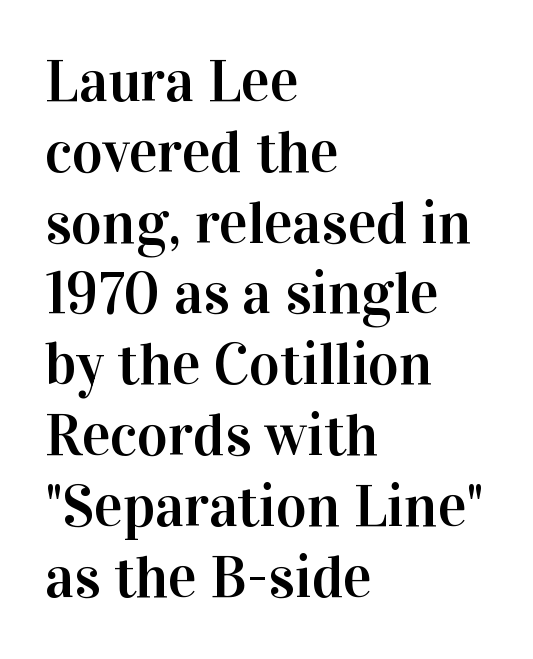
Q: Is the text italic (slanted)? A: No, it is upright.
Q: Is the typeface a serif or a sans-serif typeface? A: Serif.
Q: Is the text underlined? A: No.
Q: How is the paragraph aligned? A: Left-aligned.
Q: Is the spacing between letters normal or unusually wide? A: Normal.
Q: Width (condensed, normal, or wide)? A: Normal.
Q: Stroke contrast? A: High.
Q: x-height? A: Medium.
Q: Monospaced? A: No.
